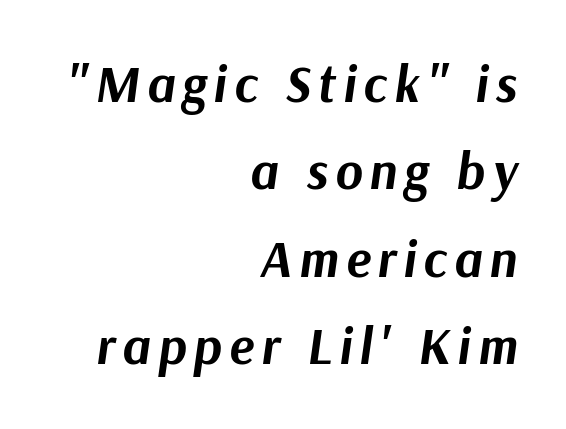
A full-strength bold gives these letters their thick strokes. The compositor pushed each line to the right boundary. The rows are spaced the way most documents space them. Does the lettering tilt? It does — this is italic.
